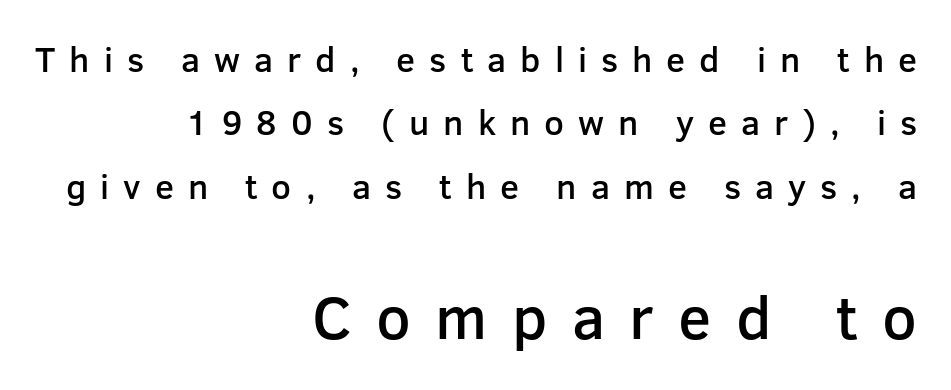
{"serif": "no", "italic": "no", "bold": "semi", "weight": "semibold", "width": "normal", "stroke_contrast": "low", "x_height": "medium", "monospaced": "no", "underline": "no", "align": "right", "line_spacing_ratio": 1.81, "letter_spacing": "wide", "letter_spacing_em": 0.4, "larger_block": "second", "size_ratio": 1.74, "glyph_px": 61}
